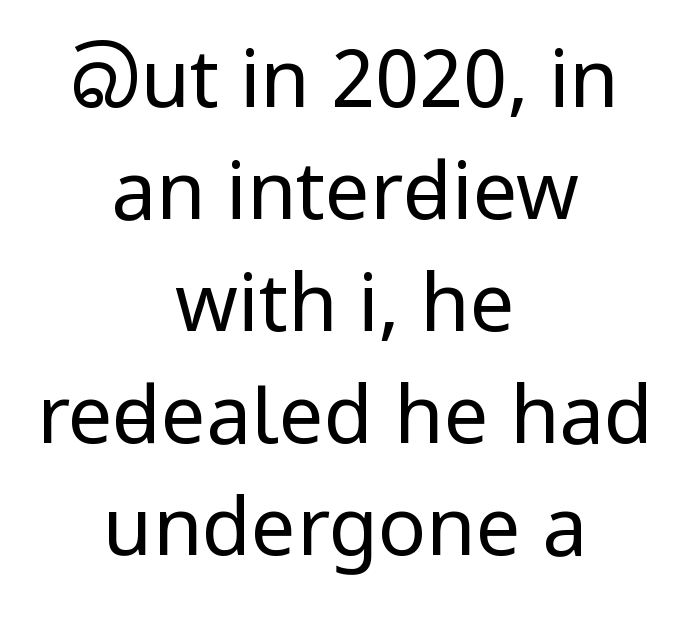
Beneath every word, the page is bare. Look at the bottom of the vertical strokes: they stop flat, with no serifs. If you measured baseline to baseline, you'd find a middling distance. Which margin do the lines hug? Neither — every line sits in the middle. These lines were composed using upright roman letters. Note the varied advance widths — an 'i' is clearly narrower than an 'm'.
